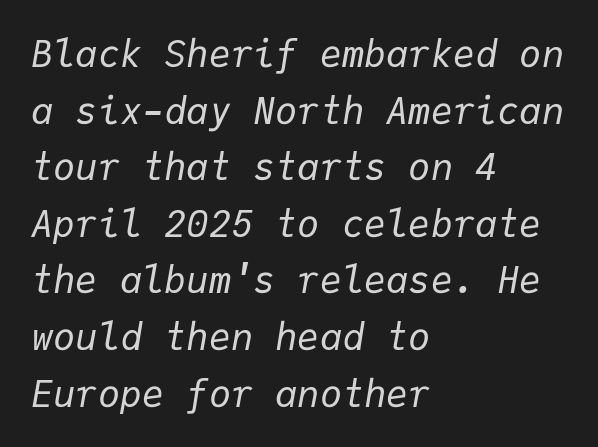
{"italic": "yes", "lean": "right", "slant_degrees": 9, "bold": "no", "weight": "regular", "width": "normal", "stroke_contrast": "low", "x_height": "medium", "monospaced": "yes", "underline": "no", "align": "left", "line_spacing": "normal", "line_spacing_ratio": 1.53, "letter_spacing": "normal", "letter_spacing_em": 0.0, "glyph_px": 37}
